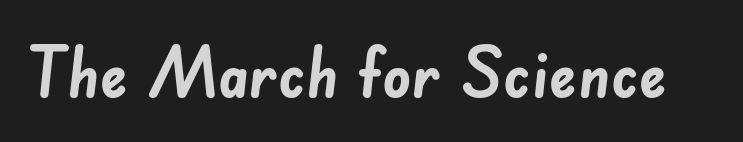
Q: Is the text bold? A: Yes.
Q: Is the typeface a serif or a sans-serif typeface? A: Sans-serif.
Q: Is the text underlined? A: No.
Q: Is the spacing between letters normal or unusually wide? A: Normal.
Q: Width (condensed, normal, or wide)? A: Normal.
Q: Stroke contrast? A: Low.
Q: x-height? A: Small.
Q: Monospaced? A: No.
